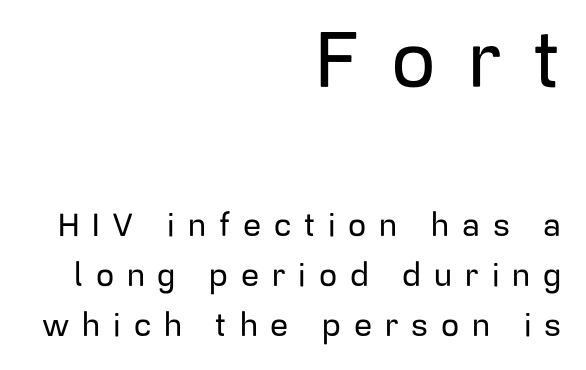
You get the large type first, then a drop to smaller type. Is there much room between lines? A standard amount, neither cramped nor airy. Font category for this specimen: sans-serif. The paragraph has a hard right edge and a soft left edge. Every stem runs plumb, perpendicular to the baseline.
